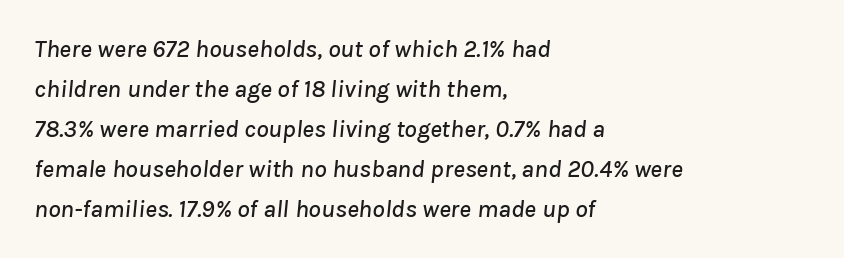
{"italic": "yes", "lean": "right", "slant_degrees": 8, "underline": "no", "align": "left", "line_spacing": "normal", "line_spacing_ratio": 1.6, "letter_spacing": "normal", "letter_spacing_em": 0.0, "glyph_px": 25}
